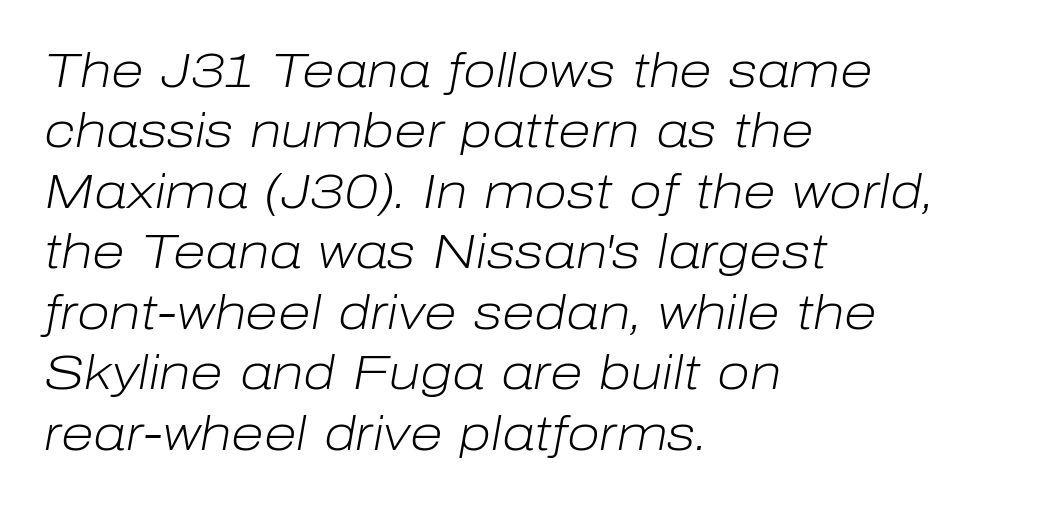
The letters look calm and open, with moderate or lighter stems. The lines sit at an ordinary, default distance from one another. Spacing verdict: proportional, widths tailored to each character. The string is rendered with underlining switched off.
